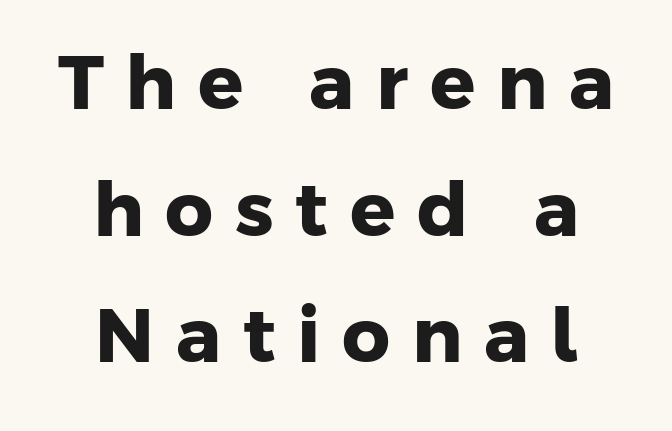
Is this a sans? Yes — the strokes have no serifs. Successive baselines arrive at the customary interval. Glance below the letters and you will spot only blank space. Weight check: bold — yes, fully. This sample has the flowing, uneven cadence of proportional lettering.
